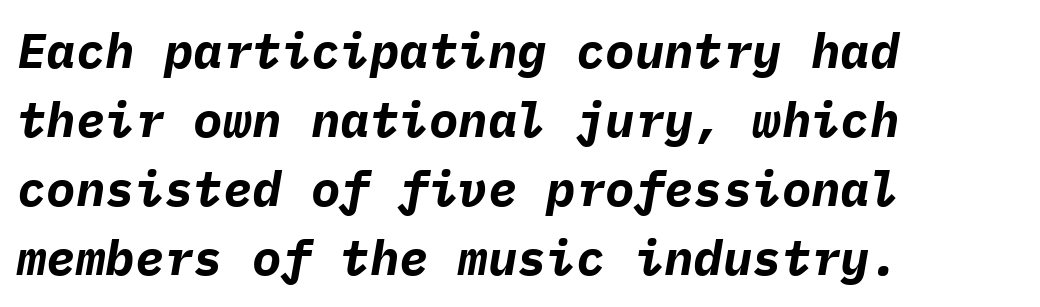
{"italic": "yes", "lean": "right", "slant_degrees": 9, "bold": "yes", "weight": "bold", "width": "normal", "stroke_contrast": "low", "x_height": "medium", "monospaced": "yes", "underline": "no", "align": "left", "line_spacing": "normal", "line_spacing_ratio": 1.41, "letter_spacing": "normal", "letter_spacing_em": 0.0, "glyph_px": 49}
